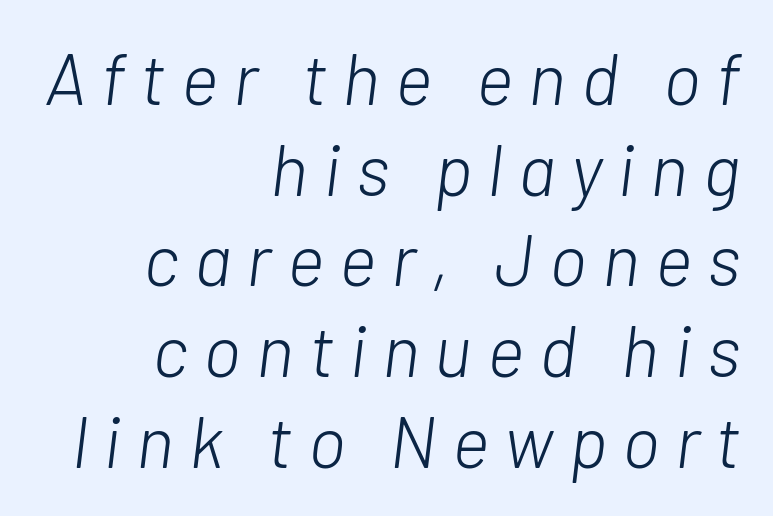
{"italic": "yes", "lean": "right", "slant_degrees": 7, "bold": "no", "weight": "light", "width": "normal", "stroke_contrast": "low", "x_height": "medium", "monospaced": "no", "underline": "no", "align": "right", "line_spacing": "normal", "line_spacing_ratio": 1.26, "letter_spacing": "wide", "letter_spacing_em": 0.21, "glyph_px": 72}
